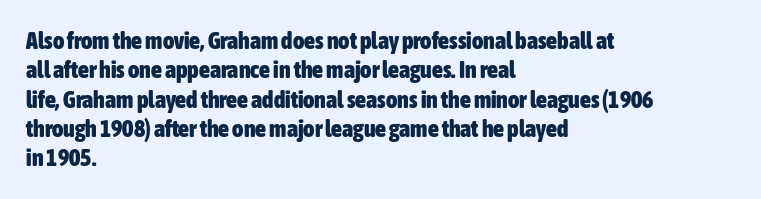
The image shows 24 px bold type, upright; set left-aligned, line spacing 1.22x, normal letter spacing, not underlined.
